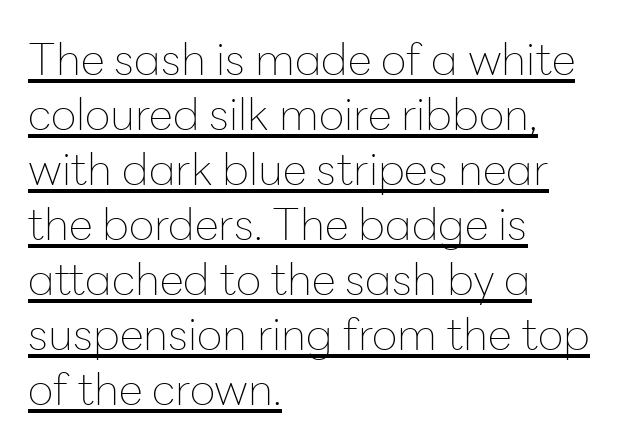
{"serif": "no", "italic": "no", "bold": "no", "weight": "thin", "width": "normal", "stroke_contrast": "low", "x_height": "medium", "monospaced": "no", "underline": "yes", "align": "left", "line_spacing": "normal", "line_spacing_ratio": 1.25, "letter_spacing": "normal", "letter_spacing_em": 0.0, "glyph_px": 44}
